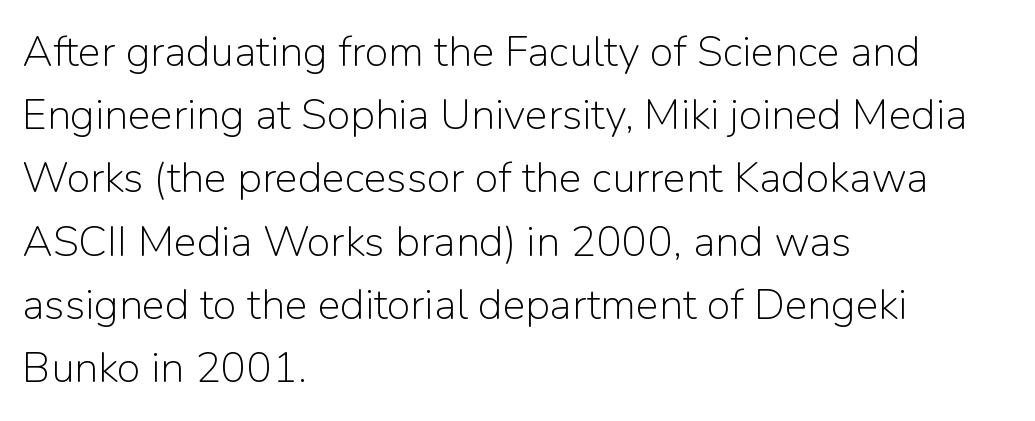
One glance says typical: line gaps are just what's usual. The typesetting does not lean heavy: it is not bold. The setting favours the left margin, as ordinary paragraphs usually do. The horizontal fit of the characters is conventional and even. The letters stand upright; this is a roman face. Each row of text sits above clean, open space.
